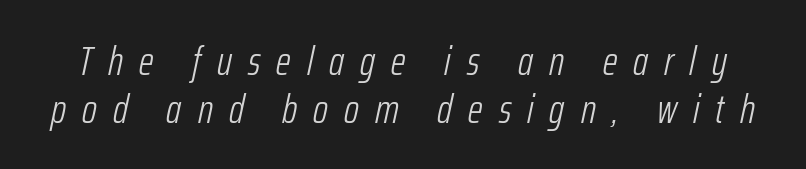
{"italic": "yes", "lean": "right", "slant_degrees": 12, "bold": "no", "weight": "light", "width": "condensed", "stroke_contrast": "low", "x_height": "medium", "monospaced": "no", "underline": "no", "line_spacing_ratio": 1.17, "letter_spacing": "wide", "letter_spacing_em": 0.39, "glyph_px": 41}
